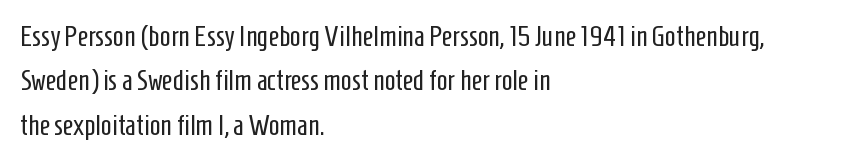
{"serif": "no", "italic": "no", "bold": "no", "weight": "regular", "width": "condensed", "stroke_contrast": "low", "x_height": "medium", "monospaced": "no", "underline": "no", "align": "left", "line_spacing": "normal", "line_spacing_ratio": 1.53, "letter_spacing": "normal", "letter_spacing_em": 0.0, "glyph_px": 29}
